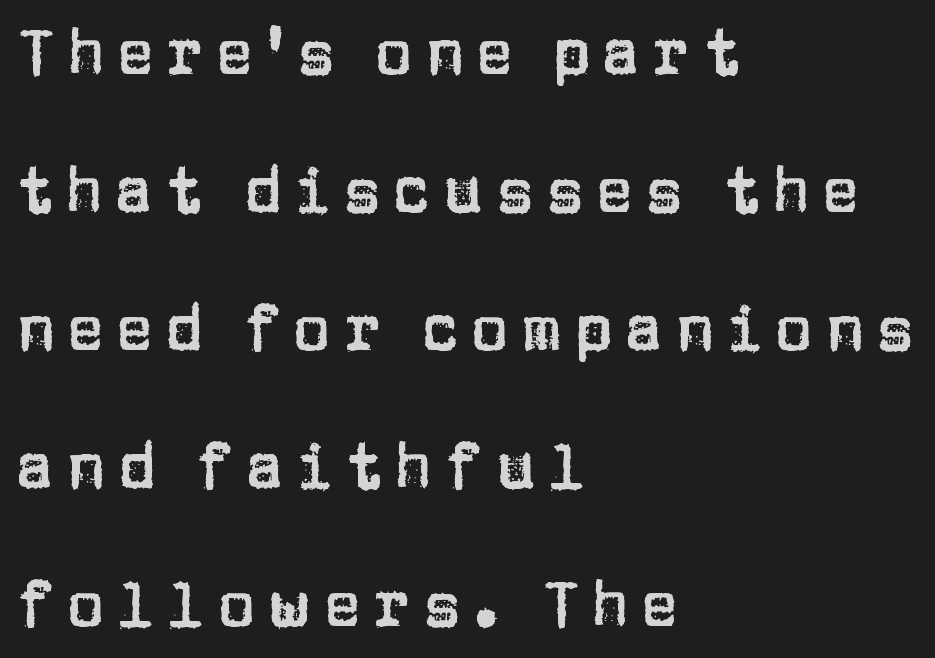
{"serif": "no", "italic": "no", "width": "normal", "stroke_contrast": "low", "x_height": "large", "monospaced": "no", "underline": "no", "align": "left", "line_spacing": "loose", "line_spacing_ratio": 2.19, "glyph_px": 63}
